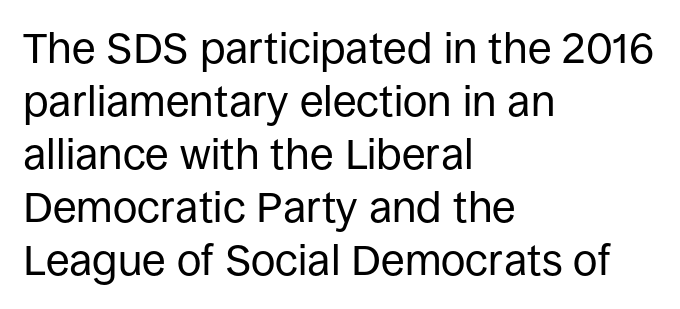
Q: Is the text bold? A: No.
Q: Is the text italic (slanted)? A: No, it is upright.
Q: Is the typeface a serif or a sans-serif typeface? A: Sans-serif.
Q: Is the text underlined? A: No.
Q: How is the paragraph aligned? A: Left-aligned.
Q: Is the spacing between letters normal or unusually wide? A: Normal.
Q: Width (condensed, normal, or wide)? A: Normal.
Q: Stroke contrast? A: Low.
Q: x-height? A: Large.
Q: Monospaced? A: No.
